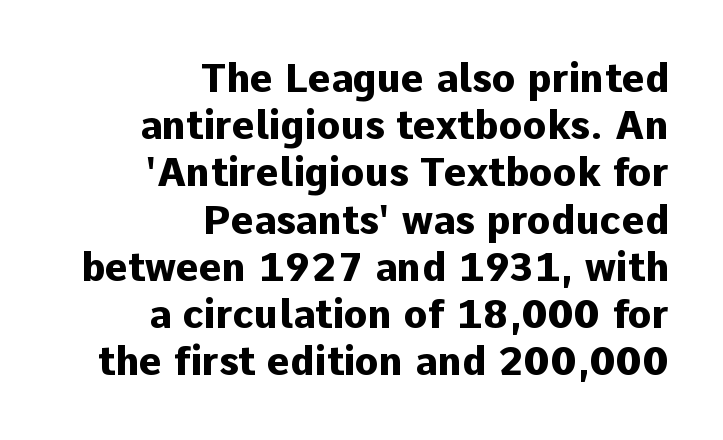
The image shows 39 px heavy sans-serif type, upright; set right-aligned, line spacing 1.21x, normal letter spacing, not underlined; low stroke contrast and a medium x-height.
